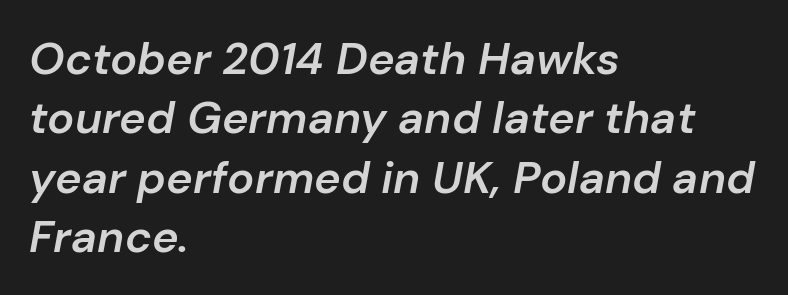
The image shows 45 px semibold type, italic (leaning right); set left-aligned, normal line spacing (1.32x), normal letter spacing, not underlined; low stroke contrast and a medium x-height.
